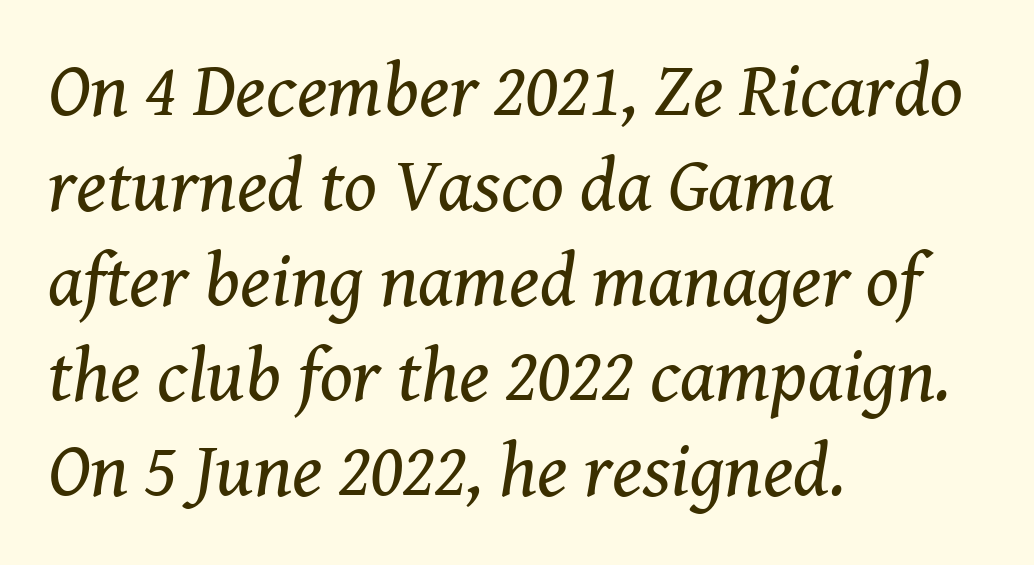
{"serif": "yes", "italic": "yes", "lean": "right", "slant_degrees": 8, "bold": "no", "weight": "regular", "width": "normal", "stroke_contrast": "medium", "x_height": "medium", "monospaced": "no", "underline": "no", "align": "left", "line_spacing": "normal", "line_spacing_ratio": 1.25, "letter_spacing": "normal", "letter_spacing_em": 0.0, "glyph_px": 76}
